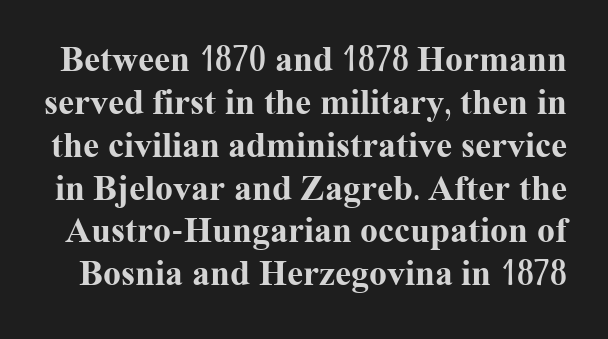
Q: Is the text bold? A: Yes.
Q: Is the text italic (slanted)? A: No, it is upright.
Q: Is the typeface a serif or a sans-serif typeface? A: Serif.
Q: Is the text underlined? A: No.
Q: Is the spacing between letters normal or unusually wide? A: Normal.
Q: Width (condensed, normal, or wide)? A: Normal.
Q: Stroke contrast? A: Medium.
Q: x-height? A: Medium.
Q: Monospaced? A: No.
